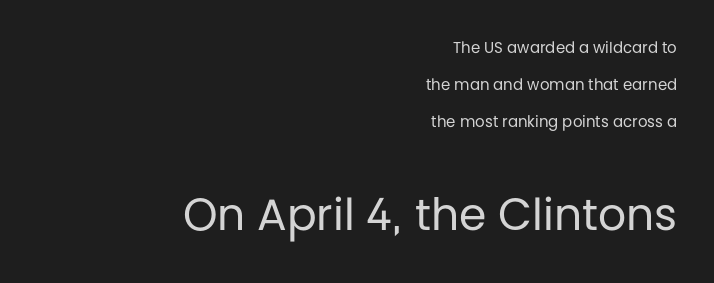
The image shows 44 px regular-weight sans-serif type, upright; set right-aligned, loose line spacing (2.46x), normal letter spacing, not underlined; the second (bottom) block is 2.93x larger; low stroke contrast and a large x-height.
